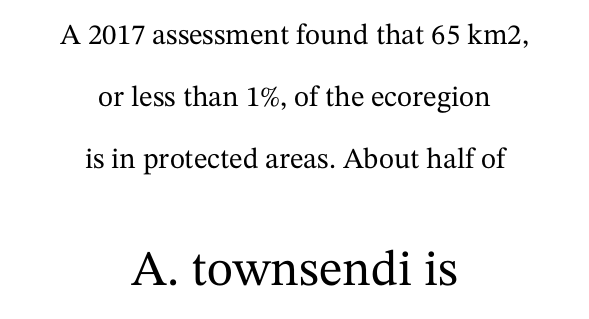
If you folded the block vertically in half, each line would mirror itself in length. Looks like regular typesetting: each glyph gets only the width it needs. A typesetter would mark this as roman, not italic. Size hierarchy here favors the trailing block over the leading one. Stroke terminals: seriffed. Regarding leading, the lines here are spaced well apart.
